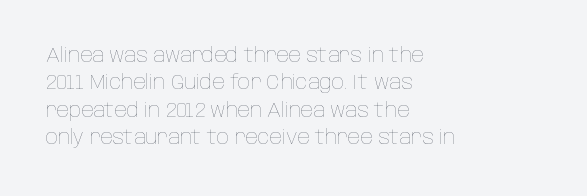
{"italic": "no", "bold": "no", "underline": "no", "align": "left", "line_spacing": "normal", "line_spacing_ratio": 1.37, "letter_spacing": "normal", "letter_spacing_em": 0.0, "glyph_px": 20}
